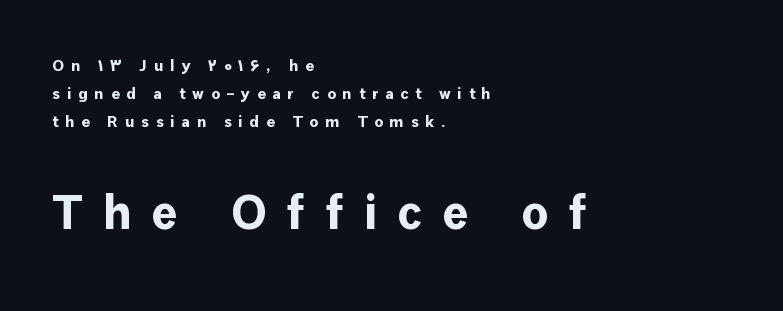
Character widths vary here, with narrow letters taking less room than wide ones. Bare-footed words on every line. You can tell it's not italic because the verticals are truly vertical. These two chunks differ in scale, with the bottom chunk taking the larger measure.
